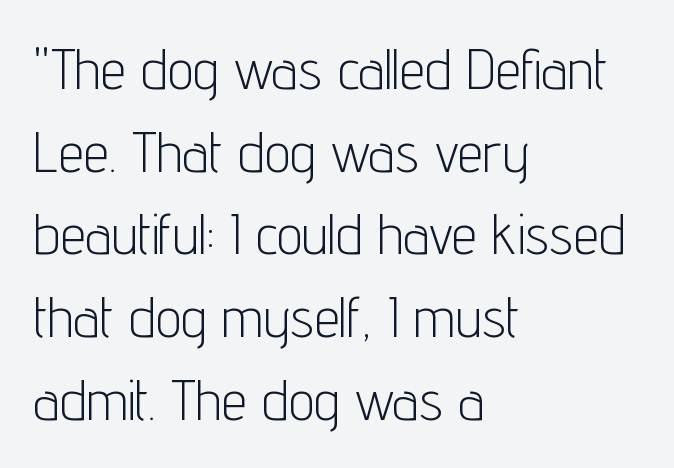
Q: Is the text bold? A: No.
Q: Is the text italic (slanted)? A: No, it is upright.
Q: Is the typeface a serif or a sans-serif typeface? A: Sans-serif.
Q: Is the text underlined? A: No.
Q: How is the paragraph aligned? A: Left-aligned.
Q: Is the spacing between letters normal or unusually wide? A: Normal.
Q: Is the spacing between lines tight, normal or loose? A: Normal.
Q: Width (condensed, normal, or wide)? A: Condensed.
Q: Stroke contrast? A: Low.
Q: x-height? A: Medium.
Q: Monospaced? A: No.
